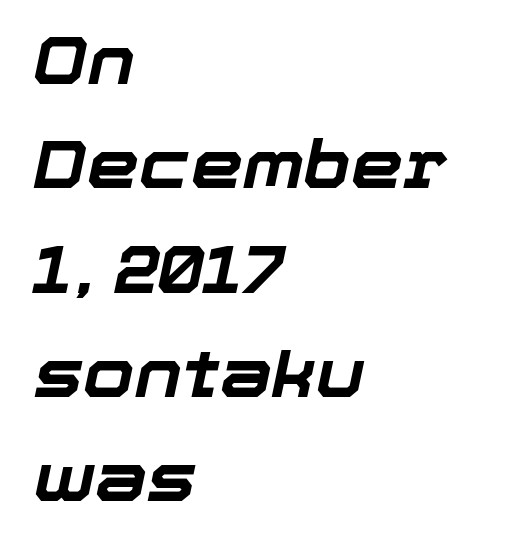
The image shows 66 px bold type, italic (leaning right); set left-aligned, normal line spacing (1.58x), normal letter spacing, not underlined; low stroke contrast and a medium x-height.
